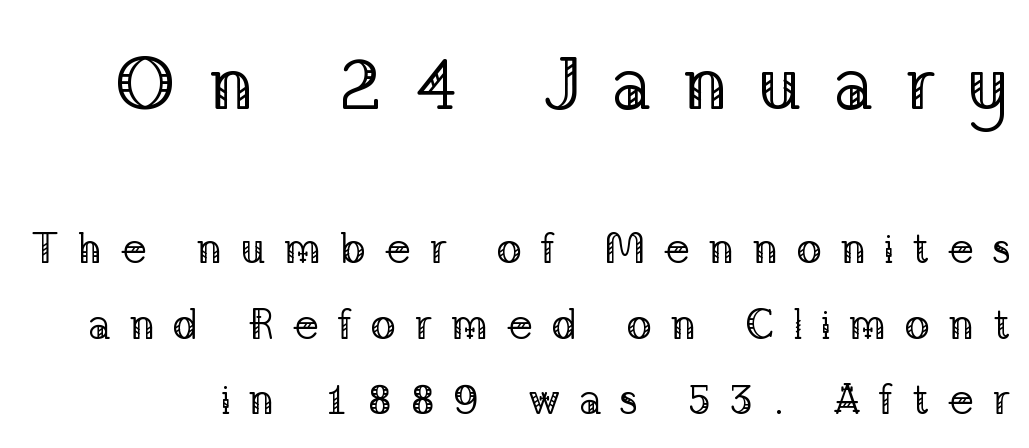
Q: Is the text bold? A: No.
Q: Is the text italic (slanted)? A: No, it is upright.
Q: Is the typeface a serif or a sans-serif typeface? A: Serif.
Q: Is the text underlined? A: No.
Q: Is the spacing between letters normal or unusually wide? A: Unusually wide.
Q: Which block of text is set in a larger size, the first (top) or the second (bottom)? A: The first (top) one.
Q: Width (condensed, normal, or wide)? A: Normal.
Q: Stroke contrast? A: Low.
Q: x-height? A: Medium.
Q: Monospaced? A: No.
